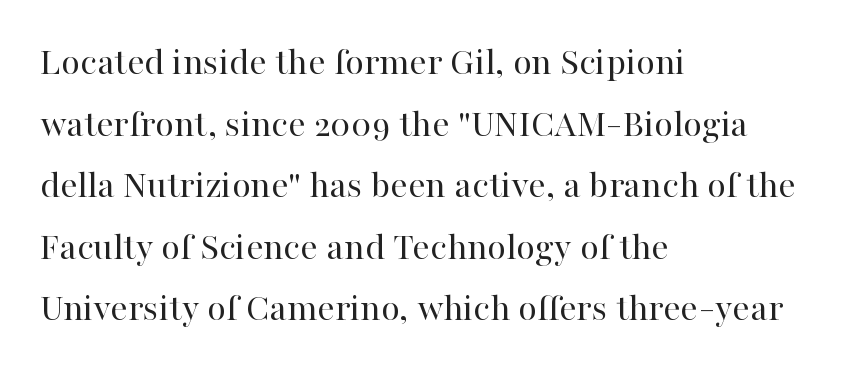
Caption: multi-line text, flush left, ragged right. Students, note that the glyphs here touch the page at normal intervals. Weight: not bold — regular or lighter. Regular leading. Proportional: the letters do not fall into vertical columns. Anything drawn beneath the words? Only blank space.
